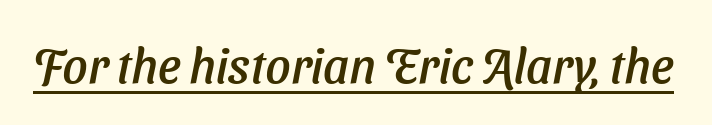
Descenders here cross a horizontal rule under the line. Think of a printed novel: that variable character pitch is what you see here. Caption: standard tracking, unaltered.
